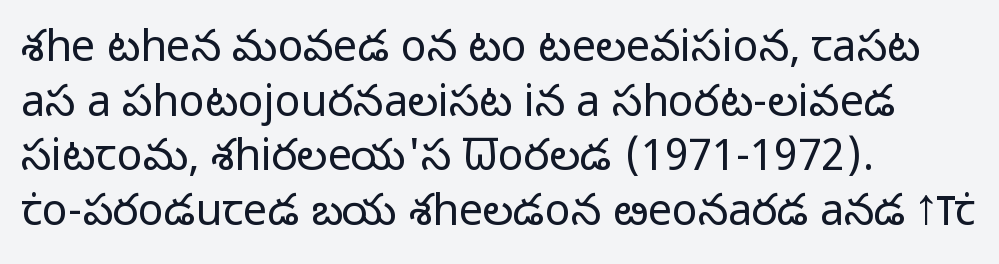
The image shows 43 px light sans-serif type, upright; set left-aligned, normal line spacing (1.27x), normal letter spacing, not underlined; low stroke contrast and a medium x-height.
